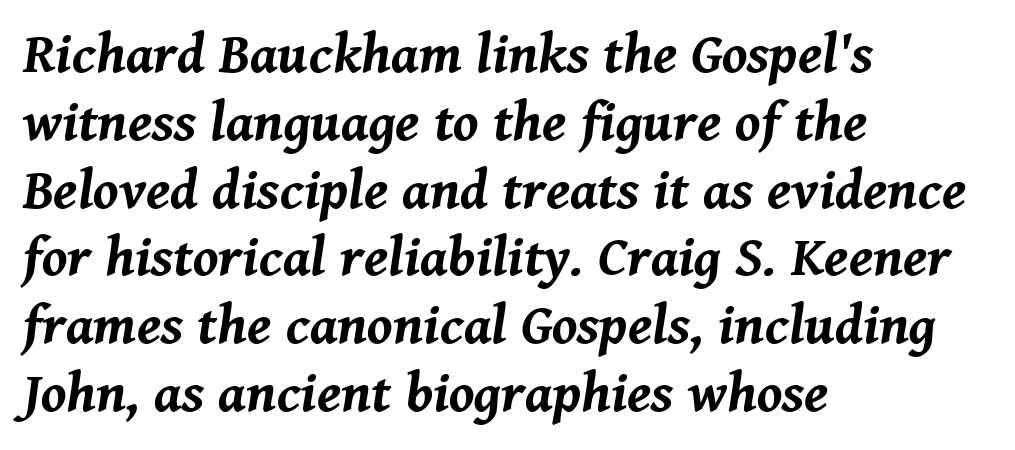
{"italic": "yes", "lean": "right", "slant_degrees": 8, "bold": "yes", "weight": "bold", "width": "normal", "stroke_contrast": "medium", "x_height": "medium", "monospaced": "no", "underline": "no", "align": "left", "line_spacing_ratio": 1.21, "letter_spacing": "normal", "letter_spacing_em": 0.0, "glyph_px": 56}
